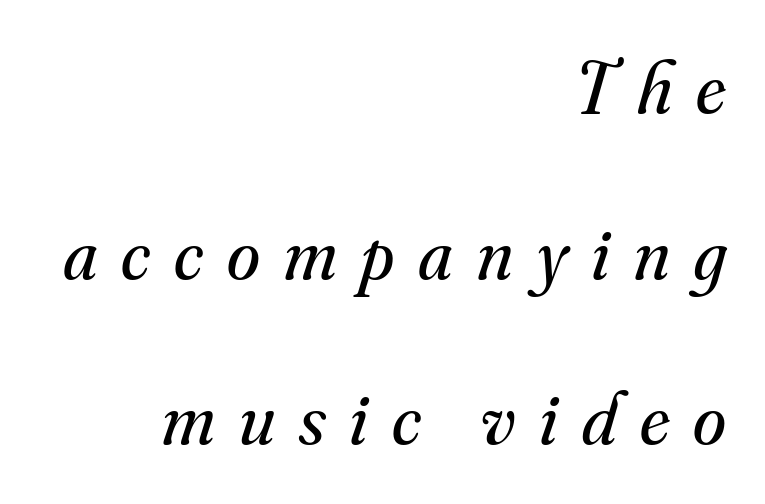
Q: Is the text bold? A: No.
Q: Is the text italic (slanted)? A: Yes, it leans right by about 16 degrees.
Q: Is the typeface a serif or a sans-serif typeface? A: Serif.
Q: Is the text underlined? A: No.
Q: How is the paragraph aligned? A: Right-aligned.
Q: Is the spacing between letters normal or unusually wide? A: Unusually wide.
Q: Is the spacing between lines tight, normal or loose? A: Loose.
Q: Width (condensed, normal, or wide)? A: Normal.
Q: Stroke contrast? A: Medium.
Q: x-height? A: Small.
Q: Monospaced? A: No.
